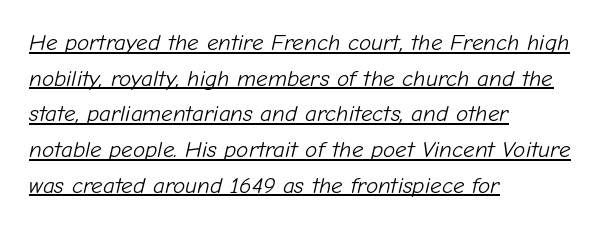
Teacher's note: observe the even left margin — that is flush-left alignment. Caption: lettering with a line underneath. What's the leading like? Ordinary, nothing unusual. Glyph-to-glyph distance matches everyday printed text. Weight class: somewhere from thin through regular. Observe the lean: these are italic letterforms.
